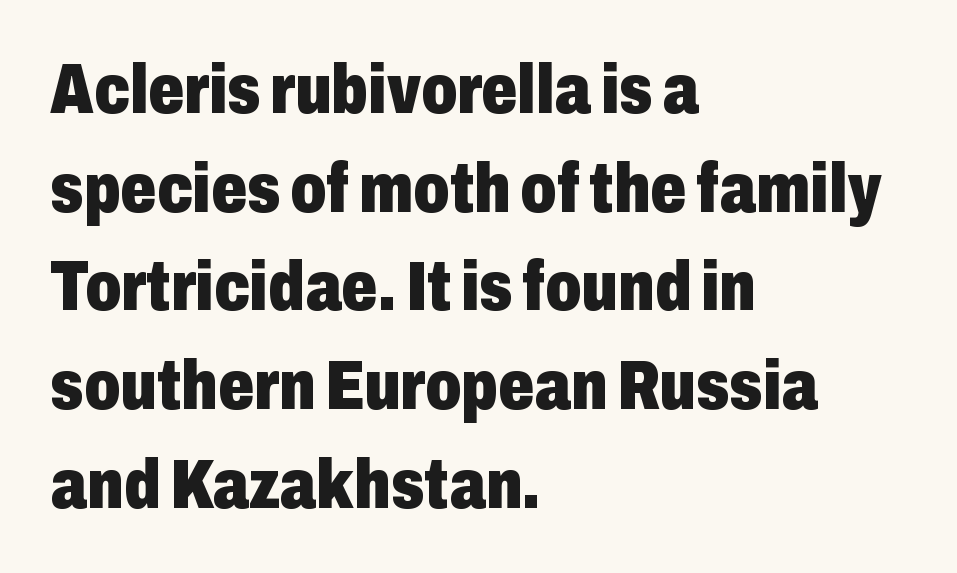
{"serif": "no", "italic": "no", "bold": "yes", "weight": "heavy", "width": "condensed", "stroke_contrast": "low", "x_height": "medium", "monospaced": "no", "underline": "no", "align": "left", "line_spacing": "normal", "line_spacing_ratio": 1.39, "letter_spacing": "normal", "letter_spacing_em": 0.0, "glyph_px": 71}
